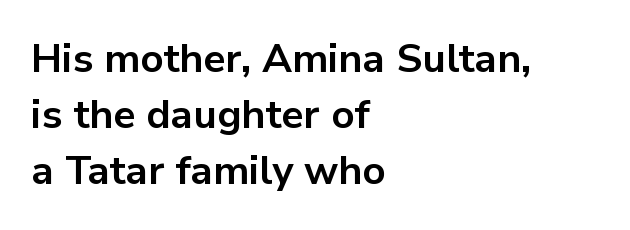
Q: Is the text bold? A: Yes.
Q: Is the text italic (slanted)? A: No, it is upright.
Q: Is the typeface a serif or a sans-serif typeface? A: Sans-serif.
Q: Is the text underlined? A: No.
Q: How is the paragraph aligned? A: Left-aligned.
Q: Is the spacing between letters normal or unusually wide? A: Normal.
Q: Is the spacing between lines tight, normal or loose? A: Normal.
Q: Width (condensed, normal, or wide)? A: Normal.
Q: Stroke contrast? A: Low.
Q: x-height? A: Medium.
Q: Monospaced? A: No.
